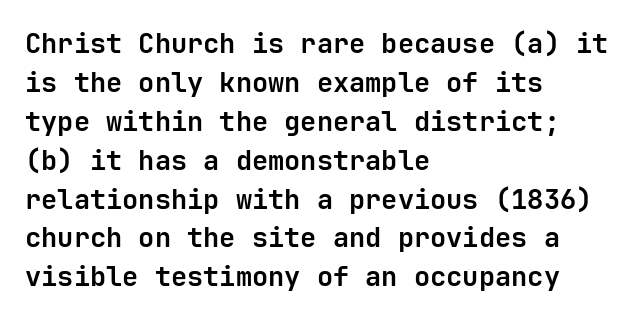
Q: Is the text bold? A: Yes.
Q: Is the text italic (slanted)? A: No, it is upright.
Q: Is the text underlined? A: No.
Q: How is the paragraph aligned? A: Left-aligned.
Q: Is the spacing between letters normal or unusually wide? A: Normal.
Q: Is the spacing between lines tight, normal or loose? A: Normal.
